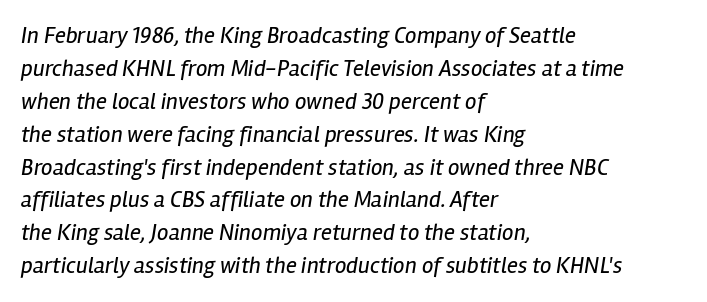
{"italic": "yes", "lean": "right", "slant_degrees": 12, "bold": "no", "underline": "no", "align": "left", "line_spacing": "normal", "line_spacing_ratio": 1.43, "letter_spacing": "normal", "letter_spacing_em": 0.0, "glyph_px": 23}
